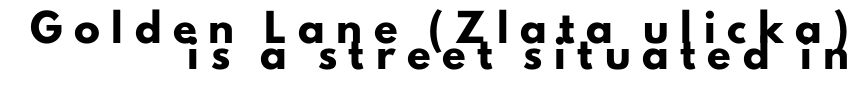
Compared with an ordinary text face, these strokes are far heavier — a full bold. This block would grow much taller if given ordinary leading; it's compressed now. Every stem runs plumb, perpendicular to the baseline. A clean baseline with only descenders dipping below it.
